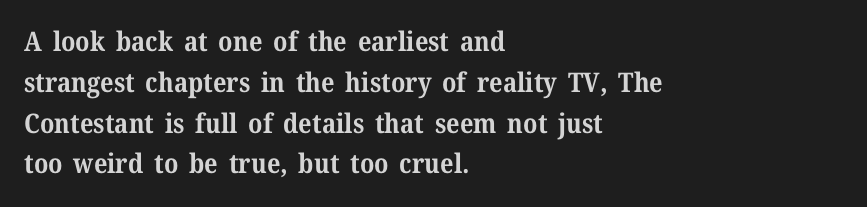
This is the regular roman posture of the typeface. Regarding leading, the lines here are spaced in the standard way. Heft: maximum for text — a bold. The specimen omits any rule beneath the text block's lines.
